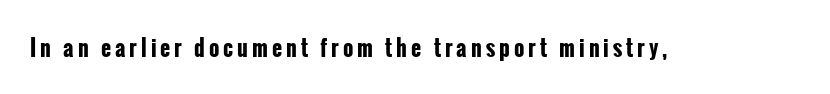
{"italic": "no", "bold": "yes", "underline": "no", "glyph_px": 22}
